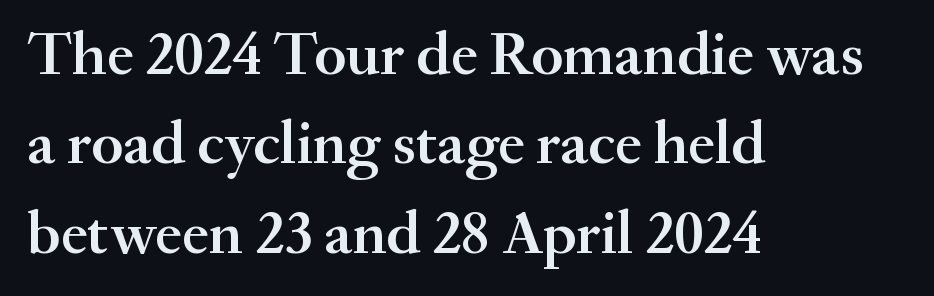
You can tell it's not italic because the verticals are truly vertical. Notice how the passage keeps a crisp vertical edge on the left only. This is the in-between weight designers call semibold or demi. The characters display serif detailing at their extremities. Proportional: the letters do not fall into vertical columns.
